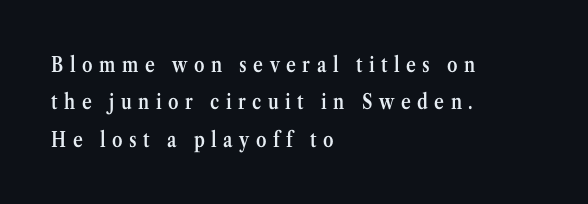
Q: Is the text bold? A: Semi-bold.
Q: Is the text italic (slanted)? A: No, it is upright.
Q: Is the text underlined? A: No.
Q: How is the paragraph aligned? A: Left-aligned.
Q: Is the spacing between letters normal or unusually wide? A: Unusually wide.
